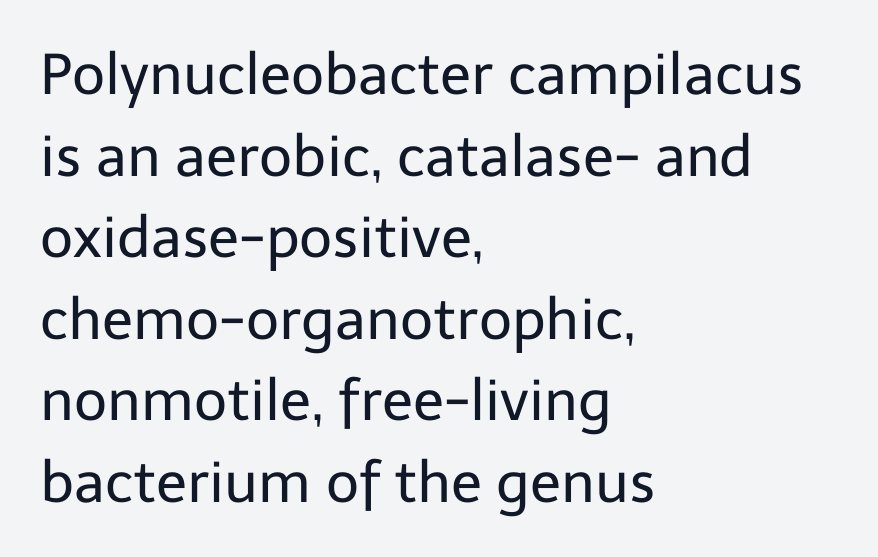
Q: Is the text bold? A: No.
Q: Is the text italic (slanted)? A: No, it is upright.
Q: Is the typeface a serif or a sans-serif typeface? A: Sans-serif.
Q: Is the text underlined? A: No.
Q: How is the paragraph aligned? A: Left-aligned.
Q: Is the spacing between letters normal or unusually wide? A: Normal.
Q: Is the spacing between lines tight, normal or loose? A: Normal.
Q: Width (condensed, normal, or wide)? A: Normal.
Q: Stroke contrast? A: Low.
Q: x-height? A: Medium.
Q: Monospaced? A: No.
